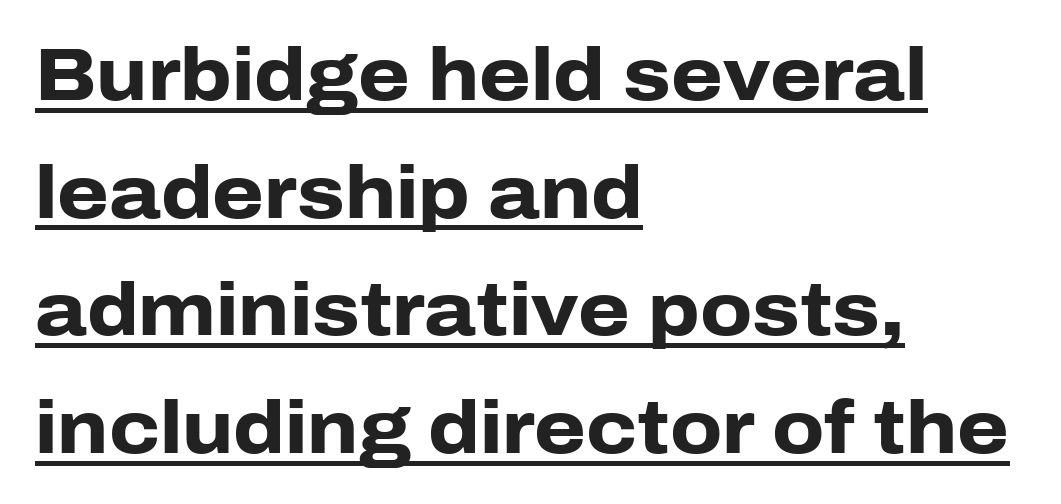
{"serif": "no", "italic": "no", "bold": "yes", "weight": "heavy", "width": "normal", "stroke_contrast": "low", "x_height": "medium", "monospaced": "no", "underline": "yes", "align": "left", "line_spacing": "normal", "line_spacing_ratio": 1.59, "letter_spacing": "normal", "letter_spacing_em": 0.0, "glyph_px": 74}
